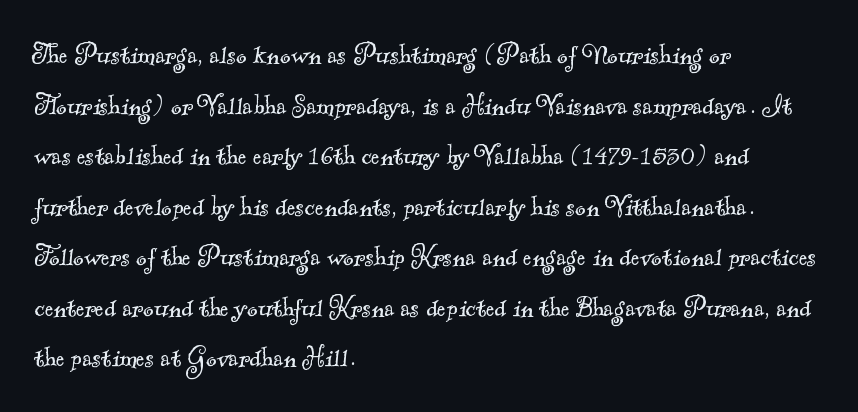
The image shows 32 px light serif type; set left-aligned, normal line spacing (1.58x), normal letter spacing, not underlined; a small x-height.
